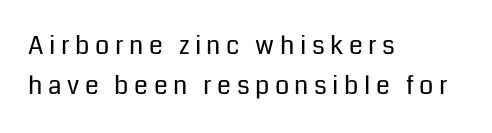
{"italic": "no", "bold": "no", "underline": "no", "align": "left", "line_spacing": "normal", "line_spacing_ratio": 1.61, "letter_spacing": "wide", "letter_spacing_em": 0.22, "glyph_px": 25}
